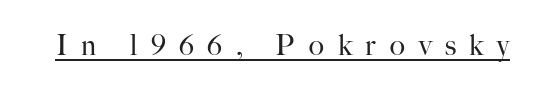
{"serif": "yes", "italic": "no", "bold": "no", "weight": "regular", "width": "normal", "stroke_contrast": "high", "x_height": "small", "monospaced": "no", "underline": "yes", "letter_spacing": "wide", "letter_spacing_em": 0.46, "glyph_px": 29}
